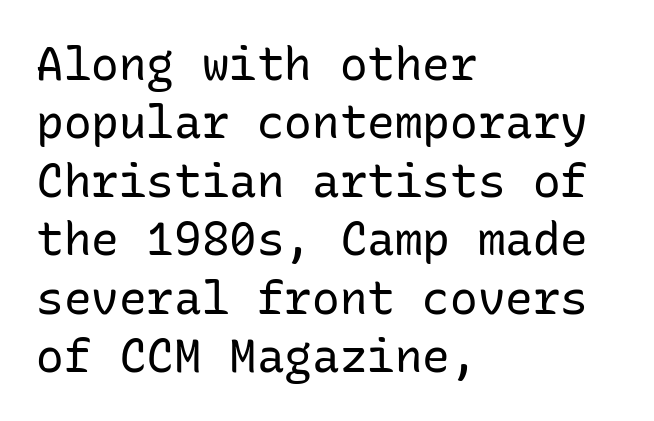
{"serif": "no", "italic": "no", "bold": "no", "weight": "regular", "width": "normal", "stroke_contrast": "low", "x_height": "medium", "monospaced": "yes", "underline": "no", "align": "left", "line_spacing": "normal", "line_spacing_ratio": 1.27, "letter_spacing": "normal", "letter_spacing_em": 0.0, "glyph_px": 46}
